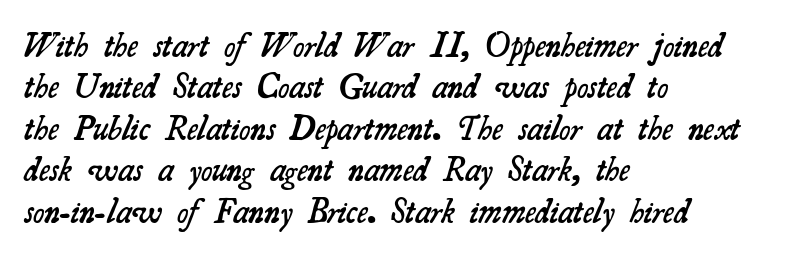
{"serif": "yes", "bold": "semi", "weight": "semibold", "width": "normal", "stroke_contrast": "medium", "x_height": "small", "monospaced": "no", "underline": "no", "align": "left", "line_spacing_ratio": 1.22, "letter_spacing": "normal", "letter_spacing_em": 0.0, "glyph_px": 34}
